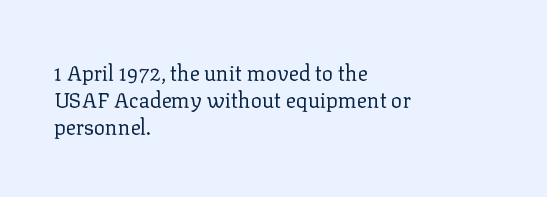
{"italic": "no", "bold": "no", "underline": "no", "align": "left", "line_spacing": "normal", "line_spacing_ratio": 1.29, "letter_spacing": "normal", "letter_spacing_em": 0.0, "glyph_px": 21}
